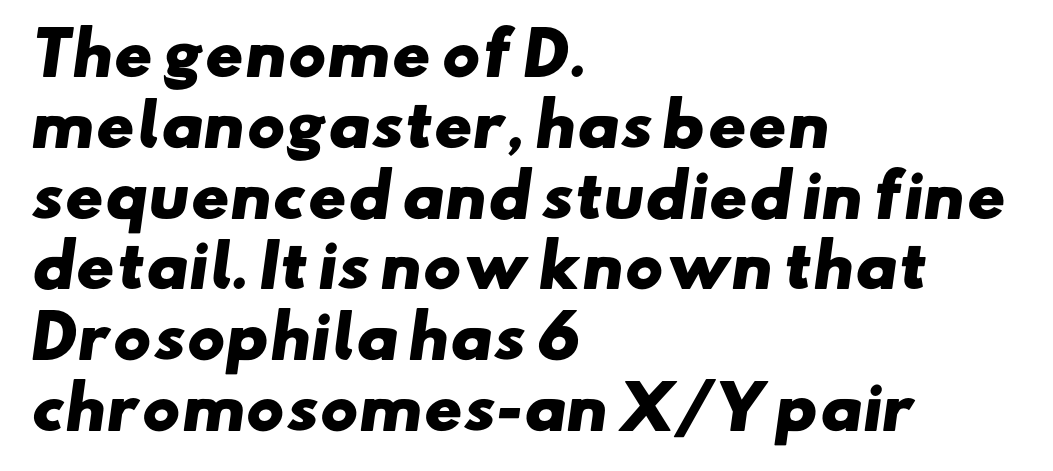
{"serif": "no", "bold": "yes", "weight": "heavy", "width": "wide", "stroke_contrast": "low", "x_height": "small", "monospaced": "no", "underline": "no", "align": "left", "line_spacing_ratio": 1.22, "letter_spacing": "normal", "letter_spacing_em": 0.0, "glyph_px": 58}
